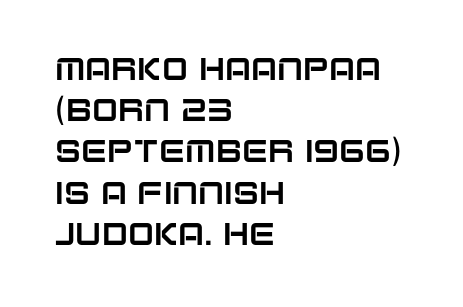
Q: Is the text italic (slanted)? A: No, it is upright.
Q: Is the typeface a serif or a sans-serif typeface? A: Sans-serif.
Q: Is the text underlined? A: No.
Q: How is the paragraph aligned? A: Left-aligned.
Q: Is the spacing between letters normal or unusually wide? A: Normal.
Q: Is the spacing between lines tight, normal or loose? A: Normal.
Q: Width (condensed, normal, or wide)? A: Normal.
Q: Stroke contrast? A: Low.
Q: x-height? A: Large.
Q: Monospaced? A: No.
